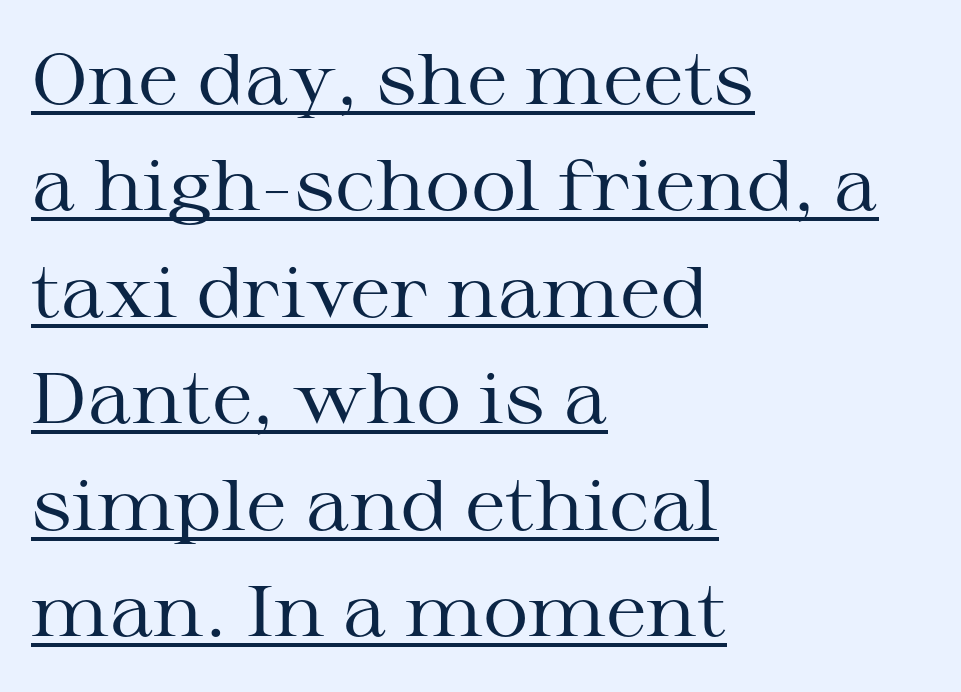
Caption: multi-line text, flush left, ragged right. In terms of letterform style, serifs are clearly present. Like a heading marked for emphasis, these lines bear an underscore. Ascenders rise straight up at ninety degrees. Nobody touched the tracking dial on this one. Reading down the column, the eye jumps a familiar distance to each next line.
